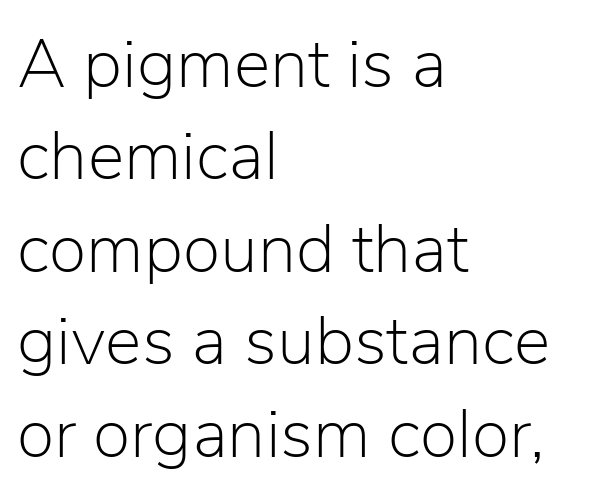
{"serif": "no", "italic": "no", "bold": "no", "weight": "light", "width": "normal", "stroke_contrast": "low", "x_height": "medium", "monospaced": "no", "underline": "no", "align": "left", "line_spacing": "normal", "line_spacing_ratio": 1.34, "letter_spacing": "normal", "letter_spacing_em": 0.0, "glyph_px": 69}
